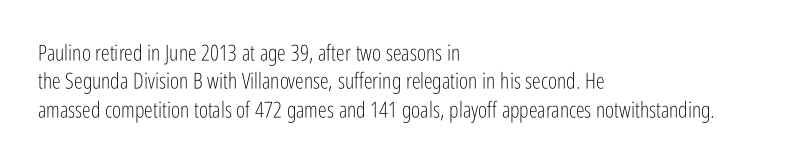
Rule under the text: the space is simply empty. Honestly, the letter spacing is just normal — you wouldn't notice it. The font's upright variant was chosen for this text. The strokes are not fattened; the text isn't bold. Layout note: lines flush left. The designer left line spacing at the default.
